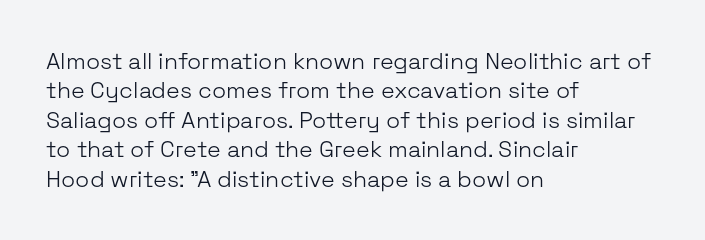
{"italic": "no", "bold": "no", "underline": "no", "align": "left", "line_spacing": "normal", "line_spacing_ratio": 1.28, "letter_spacing": "normal", "letter_spacing_em": 0.0, "glyph_px": 23}
